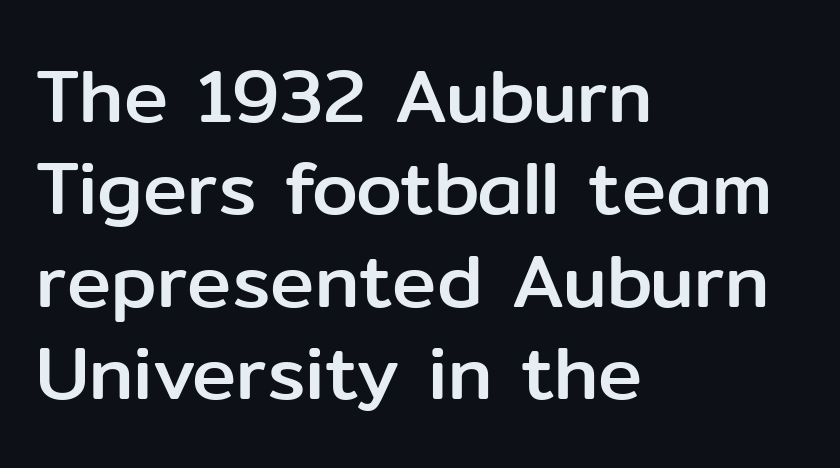
Q: Is the text italic (slanted)? A: No, it is upright.
Q: Is the typeface a serif or a sans-serif typeface? A: Sans-serif.
Q: Is the text underlined? A: No.
Q: How is the paragraph aligned? A: Left-aligned.
Q: Is the spacing between letters normal or unusually wide? A: Normal.
Q: Is the spacing between lines tight, normal or loose? A: Normal.
Q: Width (condensed, normal, or wide)? A: Normal.
Q: Stroke contrast? A: Low.
Q: x-height? A: Medium.
Q: Monospaced? A: No.
